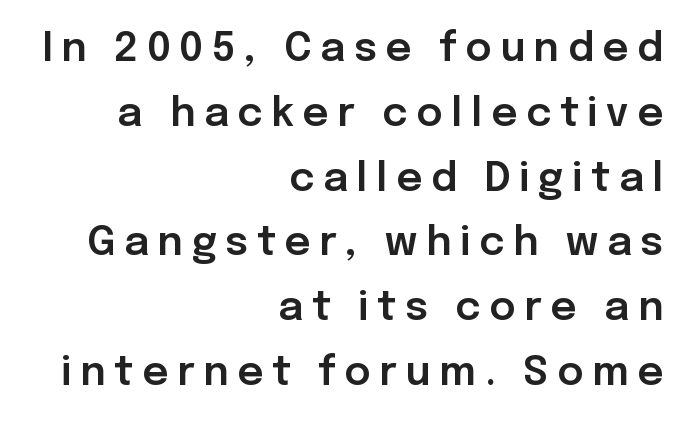
The image shows 40 px sans-serif type, upright; set right-aligned, normal line spacing (1.62x), unusually wide letter spacing (+0.22 em), not underlined; low stroke contrast and a medium x-height.
